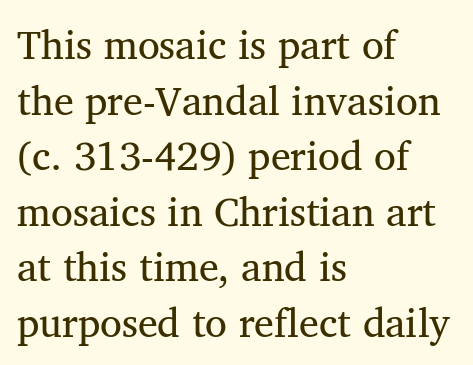
Q: Is the text italic (slanted)? A: No, it is upright.
Q: Is the typeface a serif or a sans-serif typeface? A: Serif.
Q: Is the text underlined? A: No.
Q: How is the paragraph aligned? A: Left-aligned.
Q: Is the spacing between letters normal or unusually wide? A: Normal.
Q: Is the spacing between lines tight, normal or loose? A: Normal.
Q: Width (condensed, normal, or wide)? A: Normal.
Q: Stroke contrast? A: Medium.
Q: x-height? A: Medium.
Q: Monospaced? A: No.
